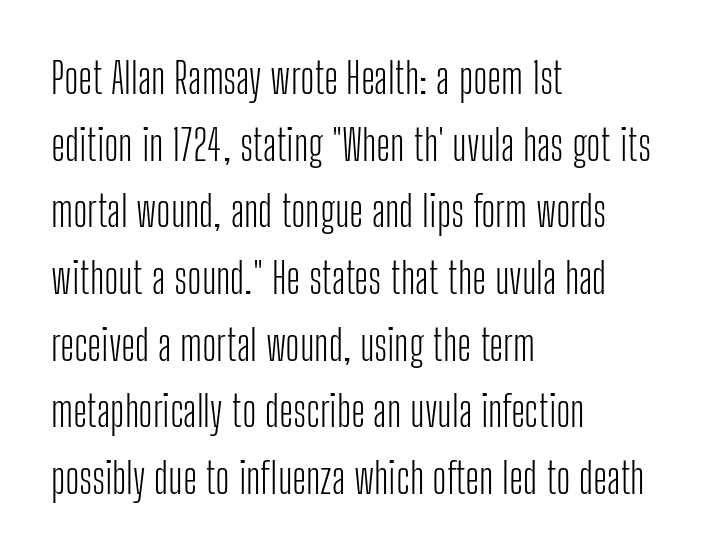
The passage shown is typeset with a sans-serif family. A normal amount of white space separates one row of letters from the next. The face used here is proportionally spaced, like ordinary book or web type. The font sits on the lighter half of the weight spectrum, regular included. Bare-footed words on every line.
